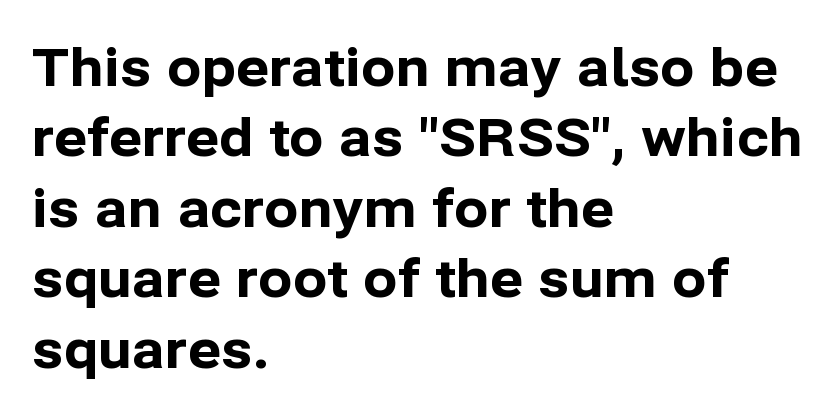
Q: Is the text bold? A: Yes.
Q: Is the text italic (slanted)? A: No, it is upright.
Q: Is the typeface a serif or a sans-serif typeface? A: Sans-serif.
Q: Is the text underlined? A: No.
Q: How is the paragraph aligned? A: Left-aligned.
Q: Is the spacing between letters normal or unusually wide? A: Normal.
Q: Is the spacing between lines tight, normal or loose? A: Normal.
Q: Width (condensed, normal, or wide)? A: Normal.
Q: Stroke contrast? A: Low.
Q: x-height? A: Medium.
Q: Monospaced? A: No.
